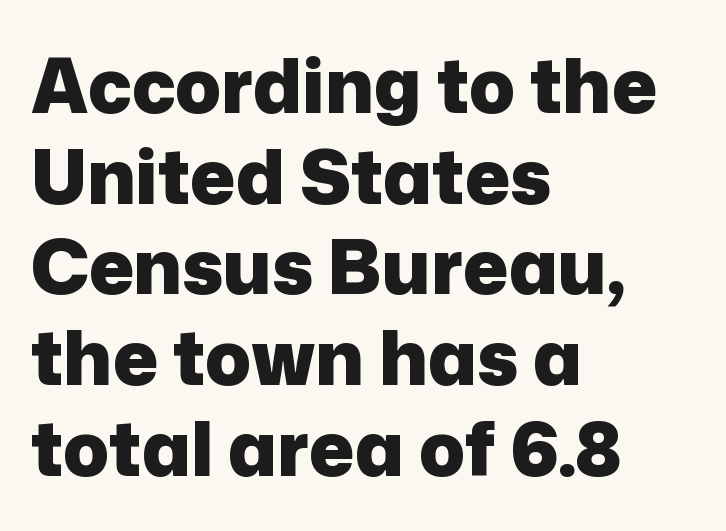
{"serif": "no", "italic": "no", "bold": "yes", "weight": "heavy", "width": "normal", "stroke_contrast": "low", "x_height": "medium", "monospaced": "no", "underline": "no", "align": "left", "line_spacing_ratio": 1.21, "letter_spacing": "normal", "letter_spacing_em": 0.0, "glyph_px": 75}
